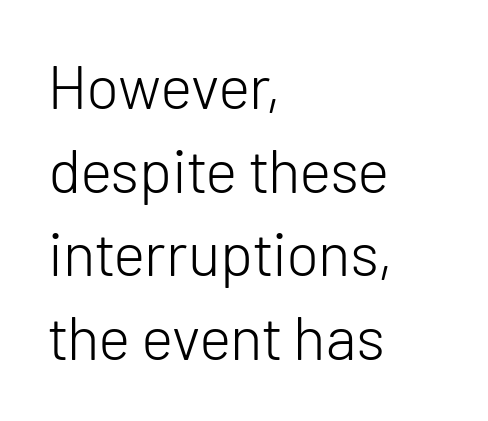
The image shows 61 px light sans-serif type, upright; set left-aligned, normal line spacing (1.37x), normal letter spacing, not underlined; low stroke contrast and a medium x-height.
